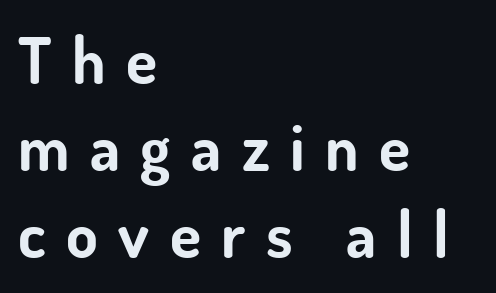
The image shows 64 px bold sans-serif type, upright; set left-aligned, normal line spacing (1.36x), unusually wide letter spacing (+0.32 em), not underlined; low stroke contrast and a small x-height.
